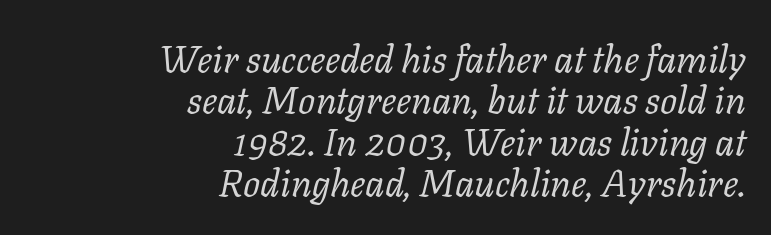
The image shows 38 px regular-weight serif type, italic (leaning right); set right-aligned, tight line spacing (1.09x), normal letter spacing, not underlined; low stroke contrast and a medium x-height.
